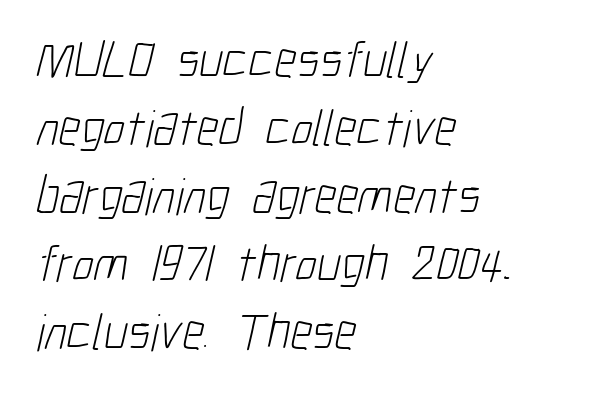
A typesetter would label this face a sans. The baseline area is clear. Here the designer chose a conventional face with non-uniform glyph widths. Caption: multi-line text, flush left, ragged right. This sample keeps an unexceptional amount of space between lines.
